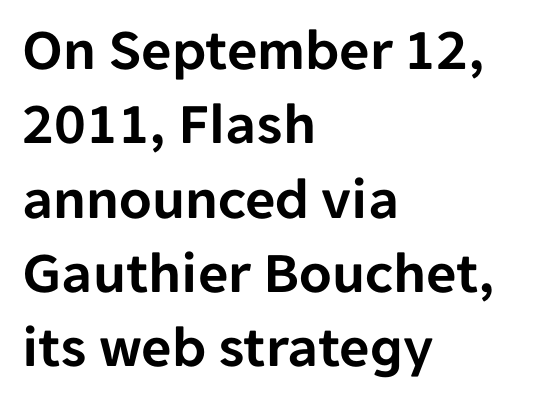
Line spacing here is normal. A sans-serif font was chosen for this passage. Is this a fixed-width face? No — the glyphs have proportional, varying widths. A classic flush-left, rag-right setting is used for this passage. The font's upright variant was chosen for this text. Standard letterfit; no display-style spreading of the glyphs.
